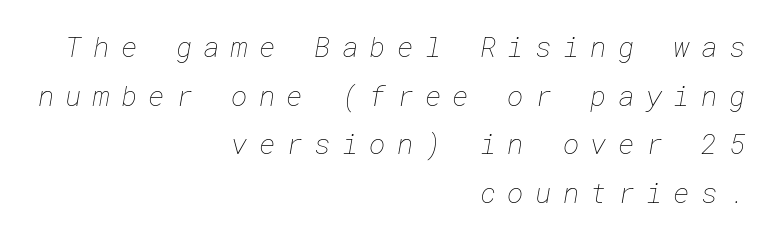
{"bold": "no", "weight": "thin", "width": "normal", "stroke_contrast": "low", "x_height": "medium", "underline": "no", "align": "right", "line_spacing_ratio": 1.74, "letter_spacing": "wide", "letter_spacing_em": 0.4, "glyph_px": 28}
